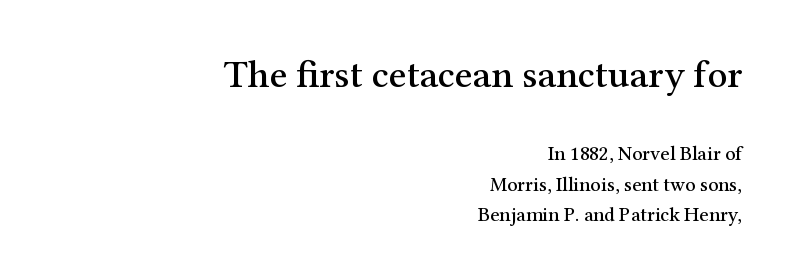
Q: Is the text italic (slanted)? A: No, it is upright.
Q: Is the typeface a serif or a sans-serif typeface? A: Serif.
Q: Is the text underlined? A: No.
Q: How is the paragraph aligned? A: Right-aligned.
Q: Is the spacing between letters normal or unusually wide? A: Normal.
Q: Is the spacing between lines tight, normal or loose? A: Normal.
Q: Which block of text is set in a larger size, the first (top) or the second (bottom)? A: The first (top) one.
Q: Width (condensed, normal, or wide)? A: Normal.
Q: Stroke contrast? A: Medium.
Q: x-height? A: Medium.
Q: Monospaced? A: No.
